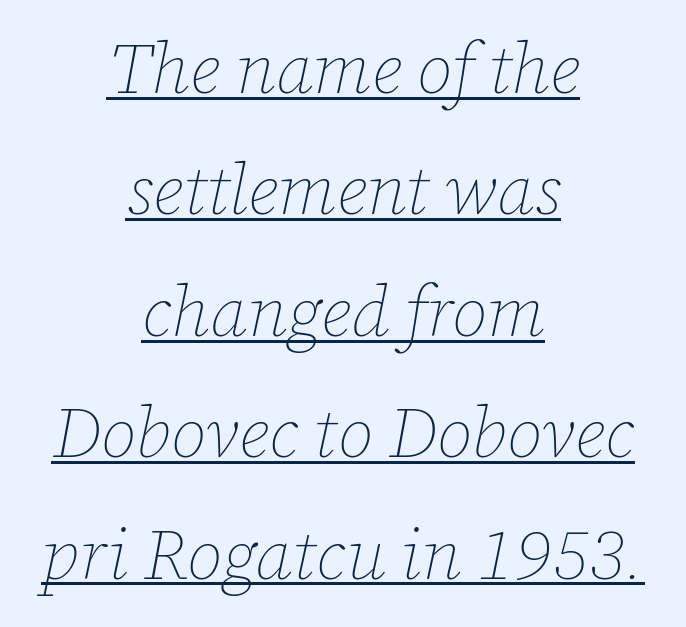
{"italic": "yes", "lean": "right", "slant_degrees": 12, "bold": "no", "weight": "thin", "width": "normal", "stroke_contrast": "low", "x_height": "medium", "monospaced": "no", "underline": "yes", "align": "center", "line_spacing_ratio": 1.71, "letter_spacing": "normal", "letter_spacing_em": 0.0, "glyph_px": 71}
